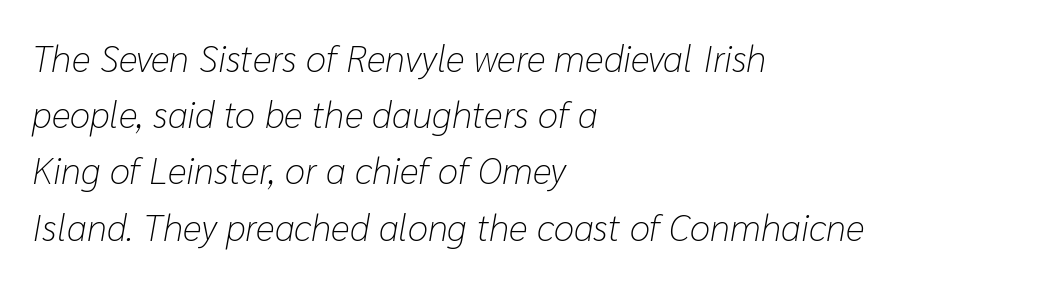
These glyphs show unthickened strokes, regular width or finer. Horizontal alignment here is leftward, the default for most running prose. A typesetter would call this proportional, since set widths differ per character. Inter-character spacing is left at the font's built-in metrics. Quick note: underline off.
